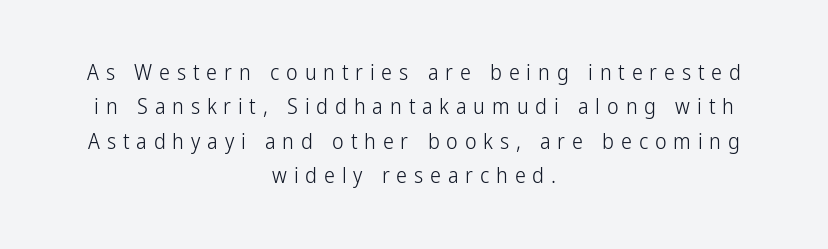
Q: Is the text bold? A: No.
Q: Is the text italic (slanted)? A: No, it is upright.
Q: Is the text underlined? A: No.
Q: How is the paragraph aligned? A: Centered.
Q: Is the spacing between letters normal or unusually wide? A: Unusually wide.
Q: Is the spacing between lines tight, normal or loose? A: Normal.
